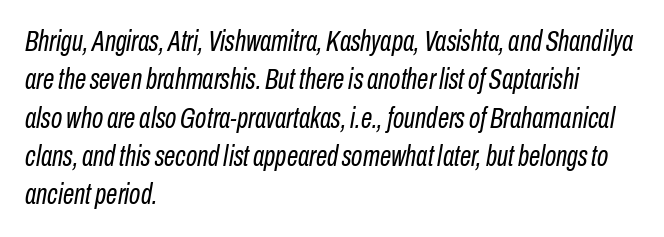
The image shows 29 px regular-weight, condensed type, italic (leaning right); set left-aligned, normal line spacing (1.32x), normal letter spacing, not underlined; low stroke contrast and a medium x-height.
